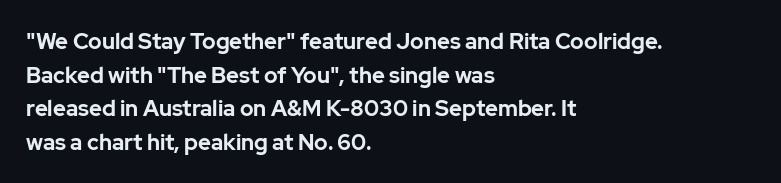
The image shows 22 px bold type, upright; set left-aligned, normal line spacing (1.53x), normal letter spacing, not underlined.
